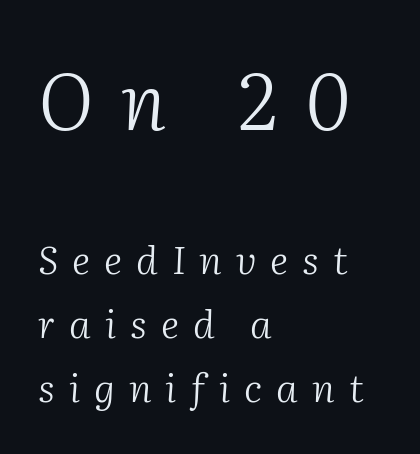
No chunkiness to these letters — they're not bold. Looks like regular typesetting: each glyph gets only the width it needs. Just letters on the line, the space beneath them empty. There's an unmistakable incline to the writing here. These lines stack with their left ends in a neat column. The type is letterspaced generously, with wide tracking.
